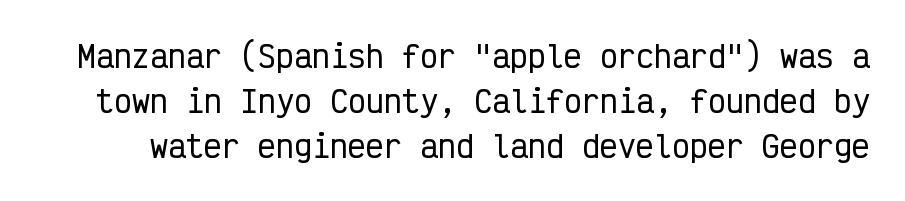
The image shows 30 px condensed sans-serif type, upright, monospaced; set normal line spacing (1.5x), normal letter spacing, not underlined; low stroke contrast and a medium x-height.
